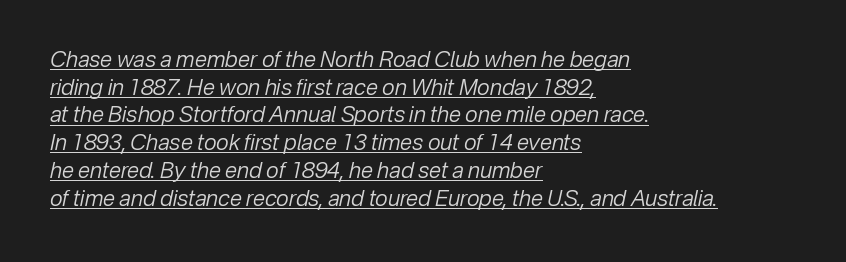
{"italic": "yes", "lean": "right", "slant_degrees": 12, "bold": "no", "underline": "yes", "align": "left", "line_spacing": "normal", "line_spacing_ratio": 1.26, "letter_spacing": "normal", "letter_spacing_em": 0.0, "glyph_px": 22}
